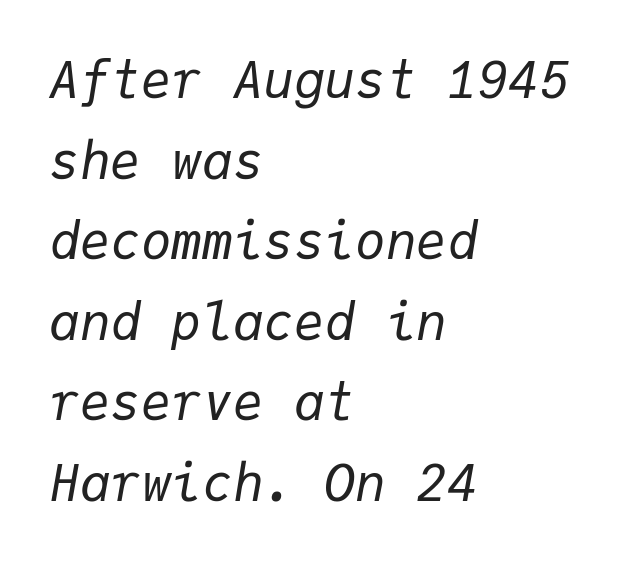
The image shows 51 px regular-weight type, italic (leaning right), monospaced; set left-aligned, normal line spacing (1.58x), normal letter spacing, not underlined; low stroke contrast and a medium x-height.
